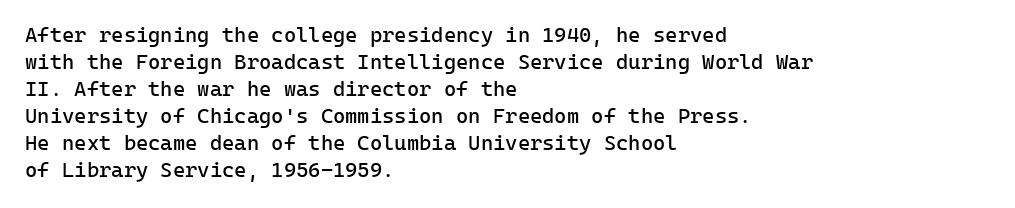
The passage shown is not underscored anywhere. Summary of vertical rhythm: regular, with standard interline spacing. The rag falls on the right side of this text block. Notice how the stems are strictly vertical — no italics here. Vertical stems look standard width or narrower in stroke.
